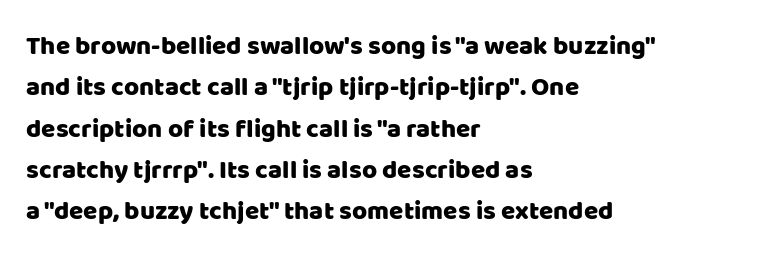
The image shows 26 px text type, upright; set left-aligned, normal line spacing (1.59x), normal letter spacing, not underlined.
